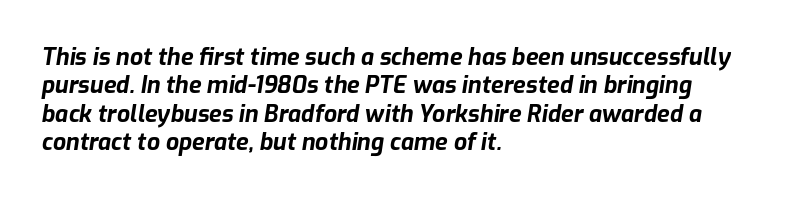
Q: Is the text bold? A: Yes.
Q: Is the text italic (slanted)? A: Yes, it leans right by about 9 degrees.
Q: Is the text underlined? A: No.
Q: How is the paragraph aligned? A: Left-aligned.
Q: Is the spacing between letters normal or unusually wide? A: Normal.
